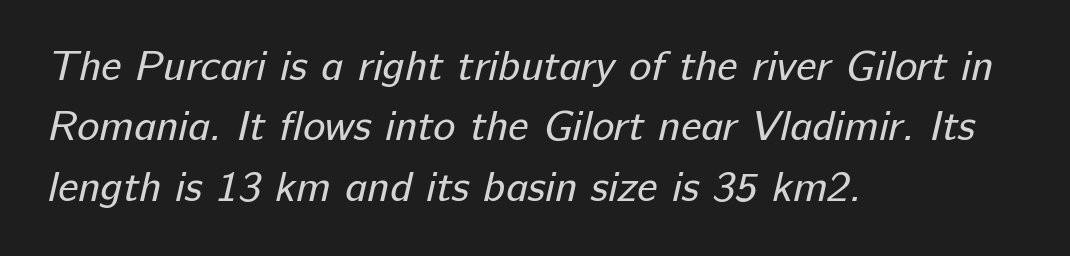
{"serif": "no", "bold": "no", "weight": "regular", "width": "normal", "stroke_contrast": "low", "x_height": "medium", "monospaced": "no", "underline": "no", "align": "left", "line_spacing": "normal", "line_spacing_ratio": 1.44, "letter_spacing": "normal", "letter_spacing_em": 0.0, "glyph_px": 42}
